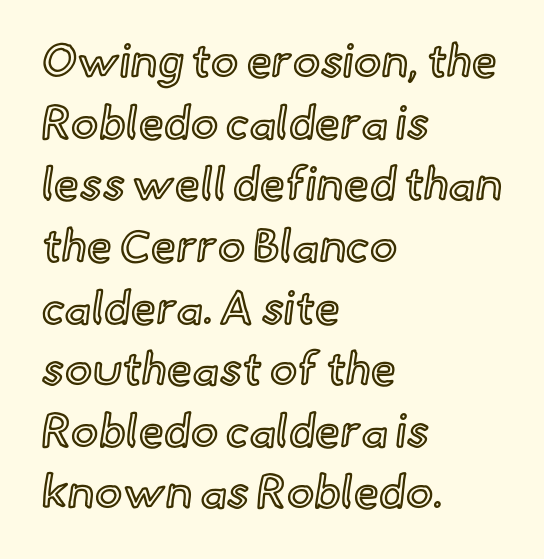
{"width": "normal", "x_height": "small", "monospaced": "no", "underline": "no", "align": "left", "line_spacing": "normal", "line_spacing_ratio": 1.34, "letter_spacing": "normal", "letter_spacing_em": 0.0, "glyph_px": 46}
